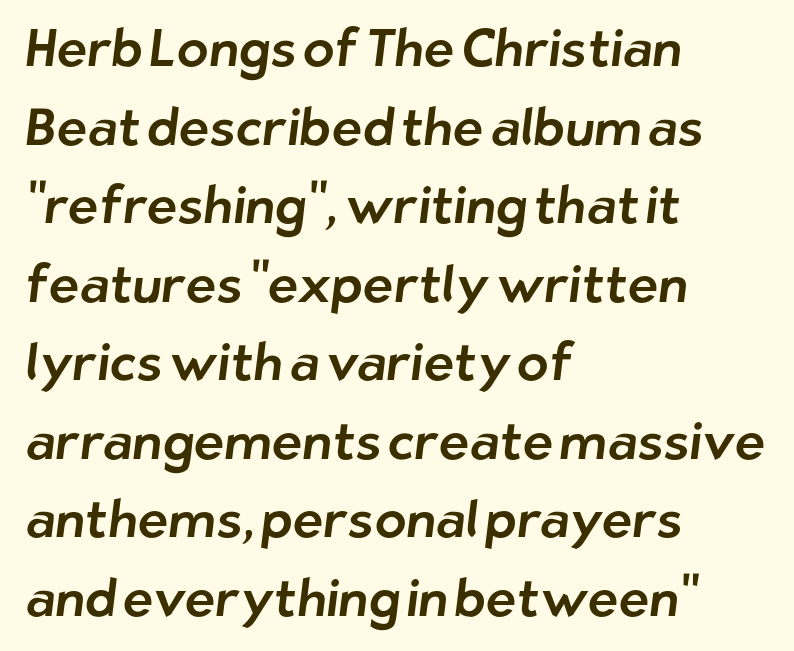
The image shows 52 px sans-serif type; set left-aligned, normal line spacing (1.51x), normal letter spacing, not underlined; low stroke contrast and a medium x-height.
